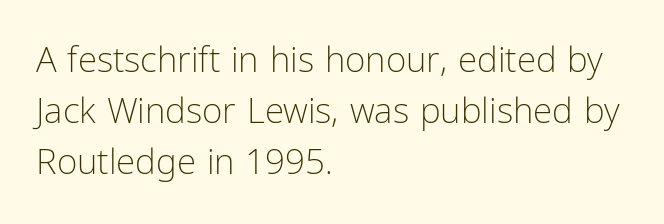
This is the regular roman posture of the typeface. Reading down the block, your eye returns to a fixed left position each line. Each letter keeps its own natural width here, so spacing adapts to shape. These lines are composed in type without serifs. The passage shown is not underscored anywhere.
